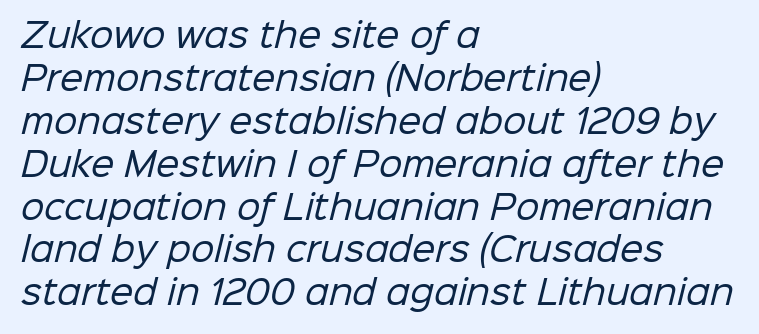
This rendering employs a face without finishing strokes, i.e., a sans-serif. A light-to-regular cut is what we see here. The rendering uses natural spacing where letterforms have individual widths. The designer left line spacing at the default. Between one letter and the next there's only the usual sliver of space. The zone under the glyphs is completely vacant.
